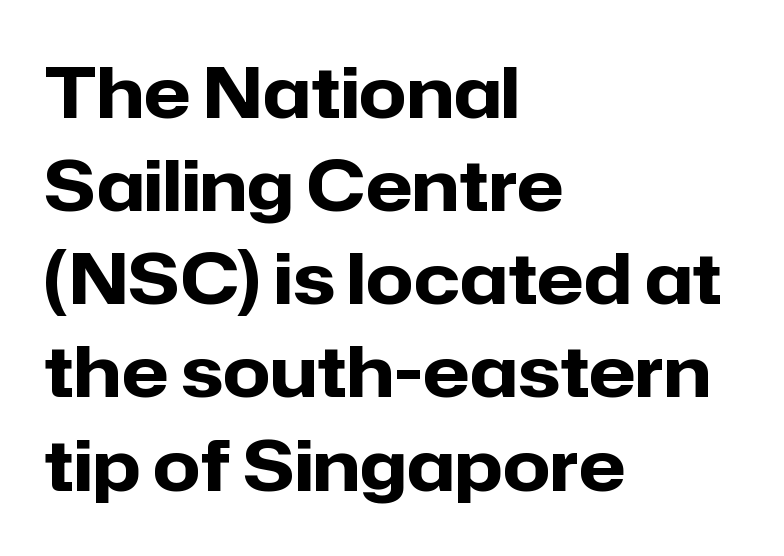
{"serif": "no", "italic": "no", "bold": "yes", "weight": "heavy", "width": "normal", "stroke_contrast": "low", "x_height": "medium", "monospaced": "no", "underline": "no", "align": "left", "line_spacing": "normal", "line_spacing_ratio": 1.35, "letter_spacing": "normal", "letter_spacing_em": 0.0, "glyph_px": 69}
